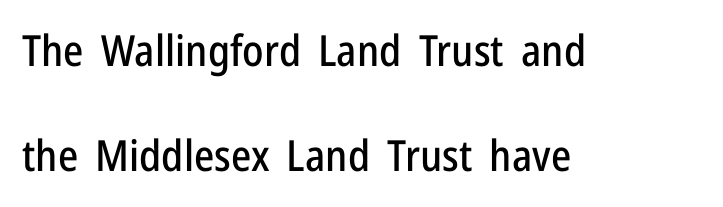
The image shows 43 px condensed sans-serif type, upright; set left-aligned, loose line spacing (2.45x), normal letter spacing, not underlined; low stroke contrast and a medium x-height.
